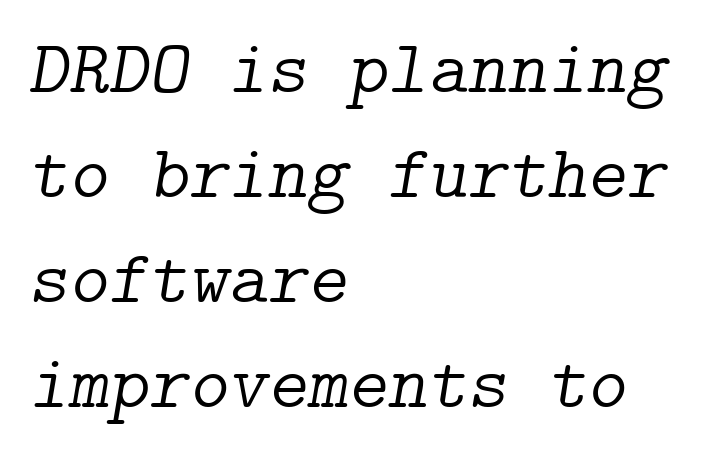
Posture: slanted. Typeset ragged right — the left edge is the straight one. The vertical gap from one line to the next is medium. You could call the tracking neutral — neither tight nor loose. Are there feet on the stems? There are — it's a serif. The words here are not underlined.
